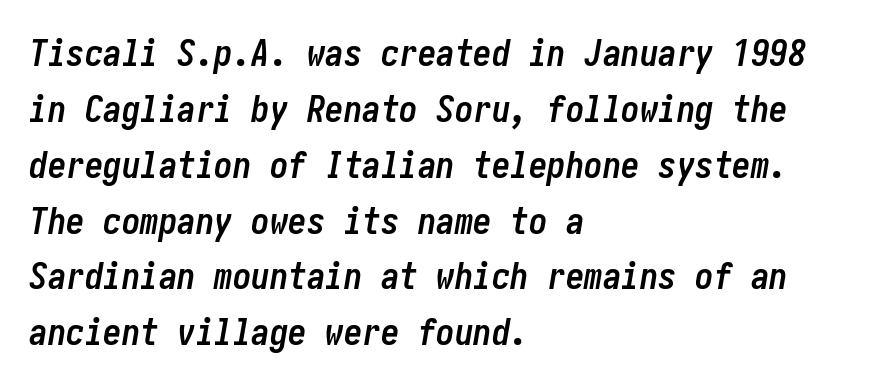
The image shows 37 px semibold, condensed type, italic (leaning right); set left-aligned, normal line spacing (1.51x), normal letter spacing, not underlined; low stroke contrast and a medium x-height.
